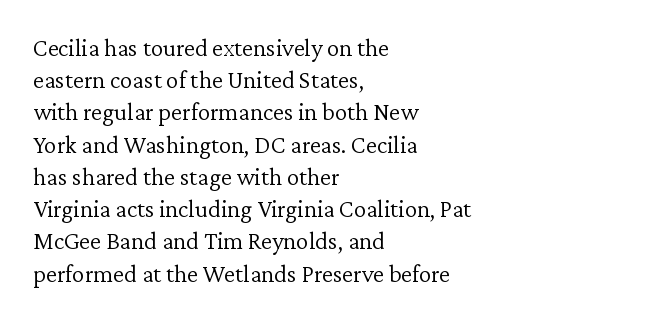
{"italic": "no", "bold": "no", "underline": "no", "align": "left", "line_spacing": "normal", "line_spacing_ratio": 1.29, "letter_spacing": "normal", "letter_spacing_em": 0.0, "glyph_px": 25}
